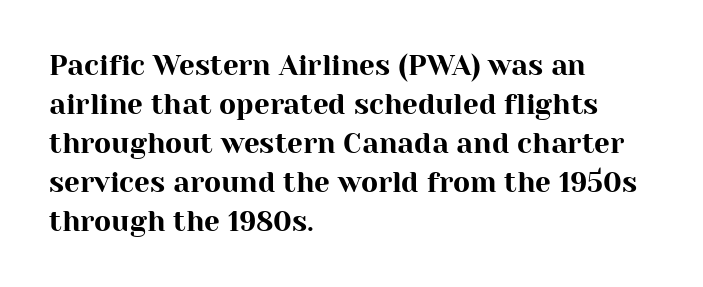
The image shows 28 px serif type, upright; set left-aligned, normal line spacing (1.39x), normal letter spacing, not underlined; high stroke contrast and a medium x-height.
